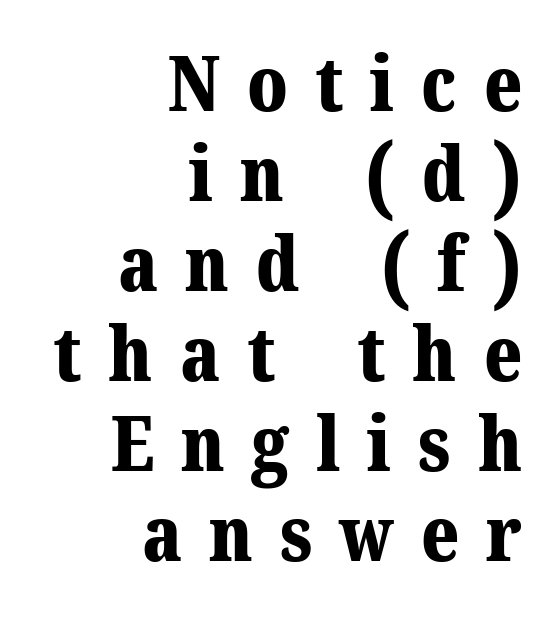
The image shows 77 px bold serif type, upright; set right-aligned, line spacing 1.17x, unusually wide letter spacing (+0.35 em), not underlined; medium stroke contrast and a medium x-height.
